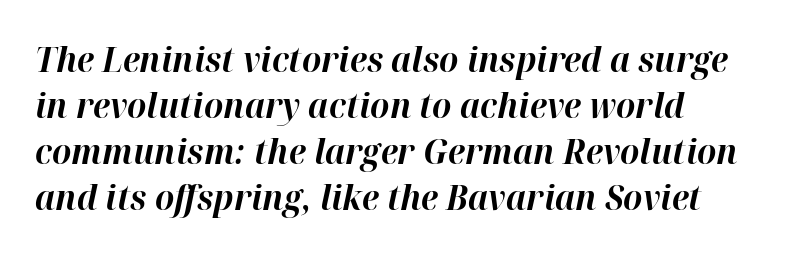
{"italic": "yes", "lean": "right", "slant_degrees": 12, "bold": "yes", "weight": "bold", "width": "normal", "stroke_contrast": "high", "x_height": "medium", "monospaced": "no", "underline": "no", "line_spacing": "normal", "line_spacing_ratio": 1.35, "letter_spacing": "normal", "letter_spacing_em": 0.0, "glyph_px": 34}
